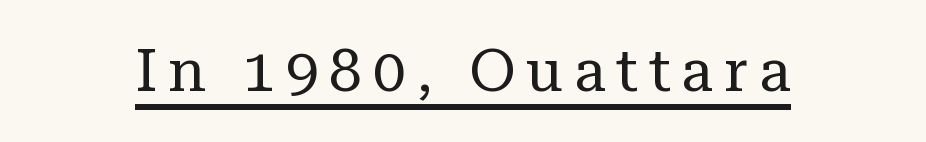
{"serif": "yes", "italic": "no", "bold": "no", "weight": "regular", "width": "normal", "stroke_contrast": "low", "x_height": "medium", "monospaced": "no", "underline": "yes", "glyph_px": 59}
